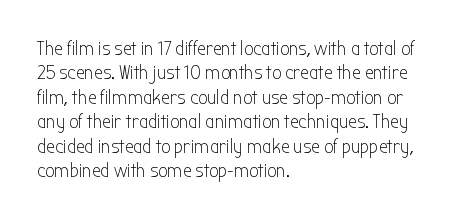
The image shows 20 px text type, upright; set left-aligned, line spacing 1.22x, normal letter spacing, not underlined.
